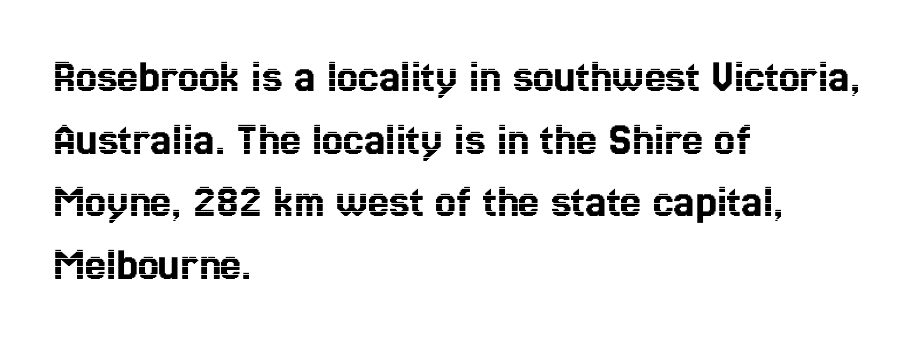
You can tell it's not italic because the verticals are truly vertical. Character widths vary here, with narrow letters taking less room than wide ones. The area under the type is left untouched. Is the letter spacing exaggerated? No — it looks like the ordinary default. Normally led — the rows are evenly, conventionally spaced.
